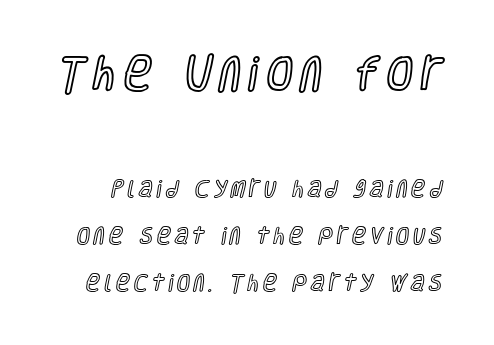
The image shows 38 px condensed type; set loose line spacing (2.48x), unusually wide letter spacing (+0.21 em), not underlined; the first (top) block is 2.0x larger; a large x-height.
